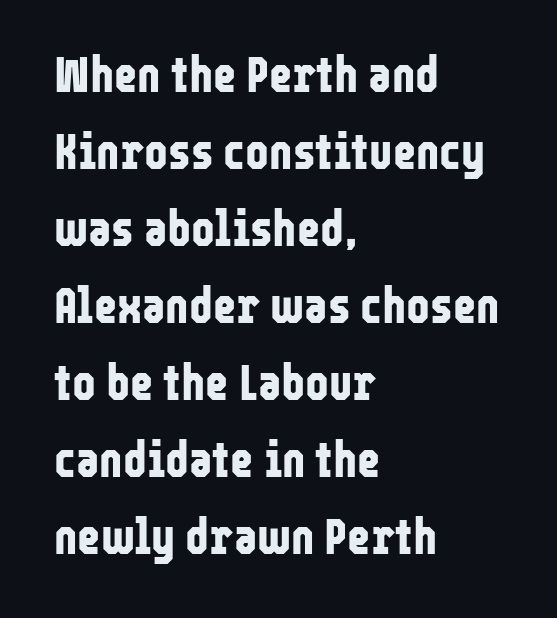
Summary of weight: heavy, a full bold. Compared with typical body copy, the letter spacing here is the same. Each letter's strokes conclude bluntly, with no projecting serifs. Is the block centered? No — it sits flush against the left margin.
